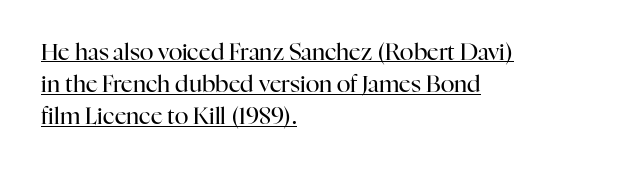
{"italic": "no", "bold": "no", "underline": "yes", "align": "left", "line_spacing": "normal", "line_spacing_ratio": 1.4, "letter_spacing": "normal", "letter_spacing_em": 0.0, "glyph_px": 23}
